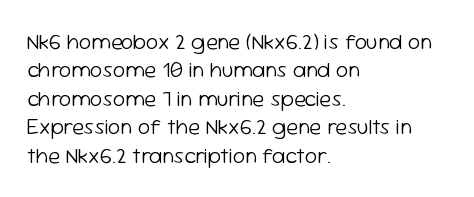
The image shows 22 px text type, upright; set left-aligned, normal line spacing (1.29x), normal letter spacing, not underlined.
